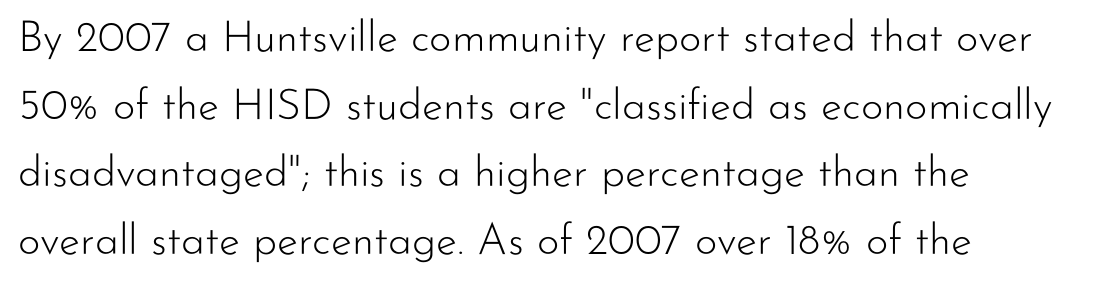
{"serif": "no", "italic": "no", "bold": "no", "weight": "light", "width": "normal", "stroke_contrast": "low", "x_height": "small", "monospaced": "no", "underline": "no", "align": "left", "line_spacing": "normal", "line_spacing_ratio": 1.57, "letter_spacing": "normal", "letter_spacing_em": 0.0, "glyph_px": 43}
